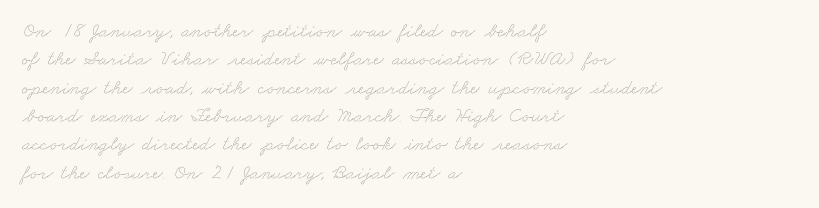
The image shows 21 px text type; set left-aligned, normal line spacing (1.35x), normal letter spacing, not underlined.
